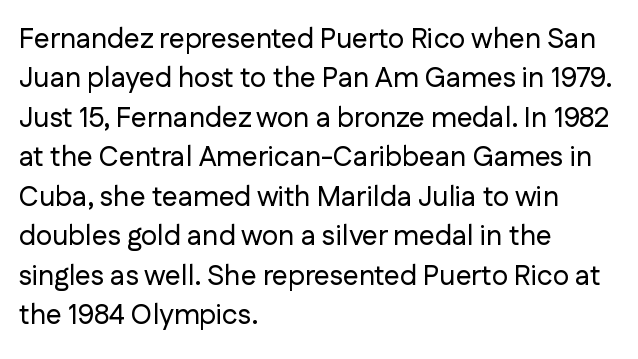
{"serif": "no", "italic": "no", "width": "normal", "stroke_contrast": "low", "x_height": "medium", "monospaced": "no", "underline": "no", "align": "left", "line_spacing": "normal", "line_spacing_ratio": 1.41, "letter_spacing": "normal", "letter_spacing_em": 0.0, "glyph_px": 28}
